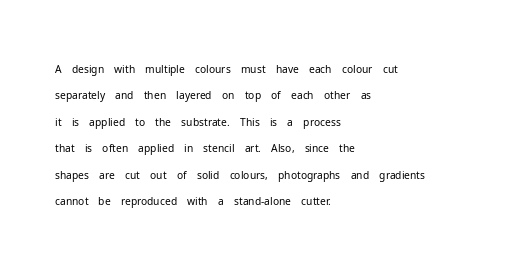
The rendering uses a moderate line-height, typical for paragraphs. Only glyphs here, with clear space below each row. The passage is arranged the way most books set body copy — flush left. Spacing between characters is what you'd get straight out of the box.
